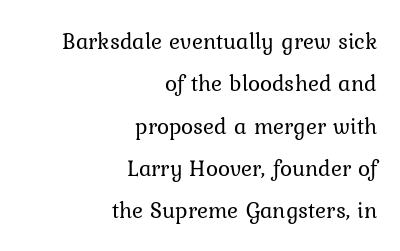
Q: Is the text bold? A: No.
Q: Is the text italic (slanted)? A: No, it is upright.
Q: Is the text underlined? A: No.
Q: How is the paragraph aligned? A: Right-aligned.
Q: Is the spacing between letters normal or unusually wide? A: Normal.
